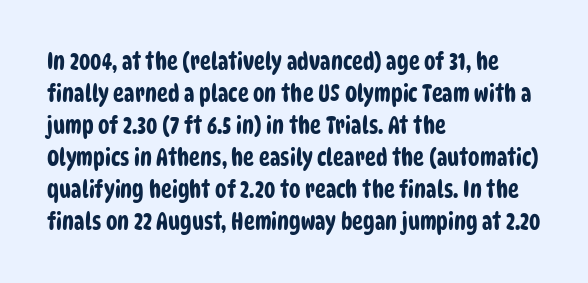
The image shows 23 px text type; set left-aligned, normal line spacing (1.39x), normal letter spacing, not underlined.
